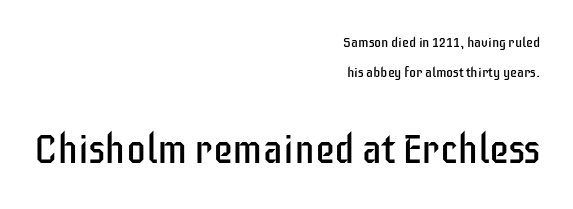
A light-to-regular cut is what we see here. Only glyphs here, with clear space below each row. Block two is the big one; block one sits smaller above it. Compared with typical body copy, the letter spacing here is the same. Proportional: the letters do not fall into vertical columns. Observe the absence of serifs on each vertical stroke in this sample.
